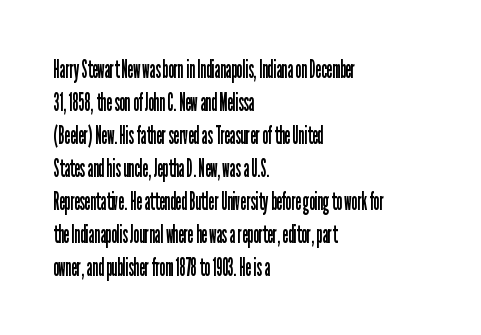
The setting favours the left margin, as ordinary paragraphs usually do. The letters stand upright; this is a roman face. Does the leading feel generous? No, just average. The passage shown has conventional tracking throughout. Each stroke keeps to a modest, everyday thickness or less.
